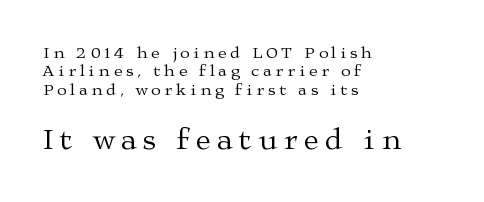
Q: Is the text bold? A: No.
Q: Is the text italic (slanted)? A: No, it is upright.
Q: Is the typeface a serif or a sans-serif typeface? A: Serif.
Q: Is the text underlined? A: No.
Q: How is the paragraph aligned? A: Left-aligned.
Q: Is the spacing between letters normal or unusually wide? A: Unusually wide.
Q: Is the spacing between lines tight, normal or loose? A: Tight.
Q: Which block of text is set in a larger size, the first (top) or the second (bottom)? A: The second (bottom) one.
Q: Width (condensed, normal, or wide)? A: Wide.
Q: Stroke contrast? A: Medium.
Q: x-height? A: Medium.
Q: Monospaced? A: No.
